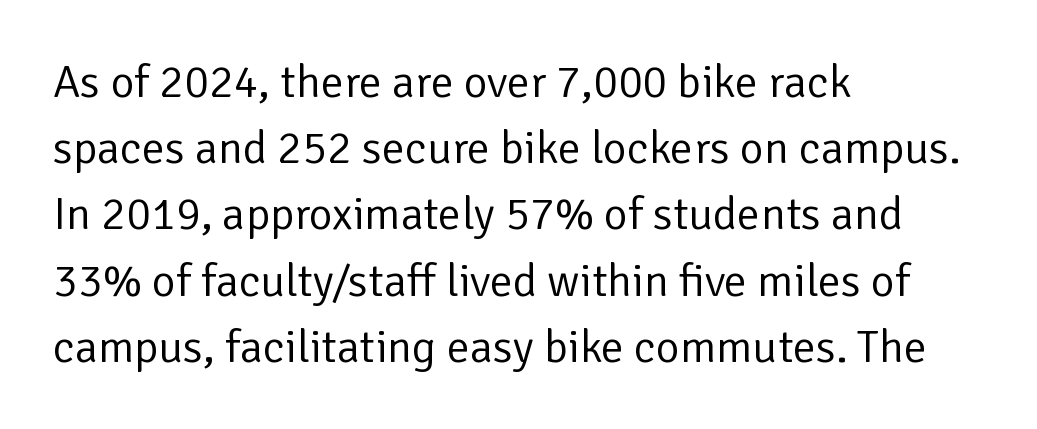
{"serif": "no", "italic": "no", "bold": "no", "weight": "regular", "width": "normal", "stroke_contrast": "low", "x_height": "medium", "monospaced": "no", "underline": "no", "align": "left", "line_spacing": "normal", "line_spacing_ratio": 1.44, "letter_spacing": "normal", "letter_spacing_em": 0.0, "glyph_px": 46}
